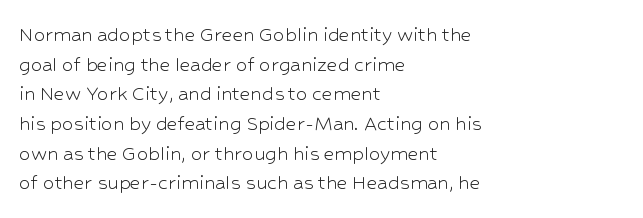
{"italic": "no", "bold": "no", "underline": "no", "align": "left", "line_spacing": "normal", "line_spacing_ratio": 1.29, "letter_spacing": "normal", "letter_spacing_em": 0.0, "glyph_px": 23}
